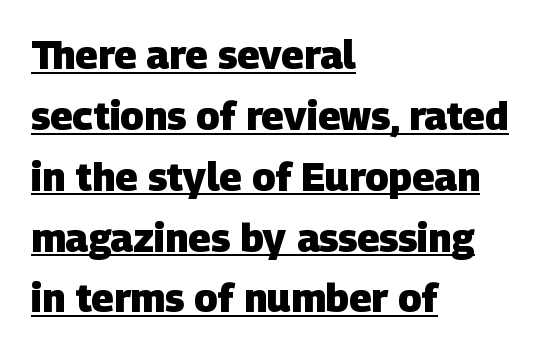
Q: Is the text bold? A: Yes.
Q: Is the typeface a serif or a sans-serif typeface? A: Sans-serif.
Q: Is the text underlined? A: Yes.
Q: How is the paragraph aligned? A: Left-aligned.
Q: Is the spacing between letters normal or unusually wide? A: Normal.
Q: Is the spacing between lines tight, normal or loose? A: Normal.
Q: Width (condensed, normal, or wide)? A: Normal.
Q: Stroke contrast? A: Low.
Q: x-height? A: Large.
Q: Monospaced? A: No.
